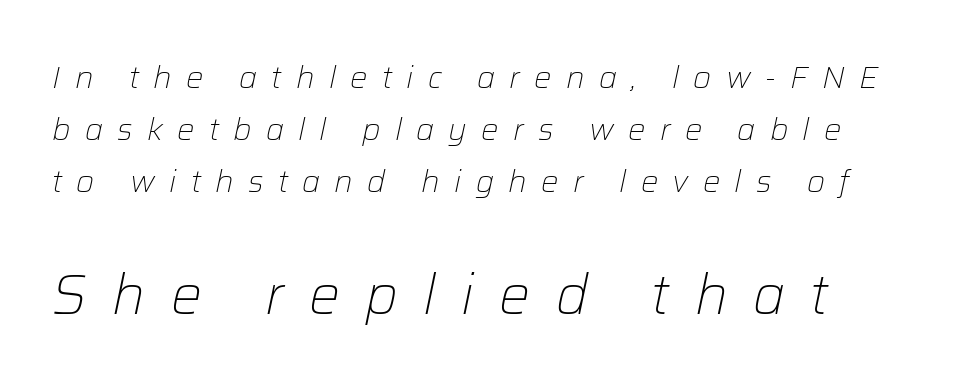
{"italic": "yes", "lean": "right", "slant_degrees": 12, "bold": "no", "weight": "light", "width": "normal", "stroke_contrast": "low", "x_height": "medium", "monospaced": "no", "underline": "no", "align": "left", "line_spacing": "normal", "line_spacing_ratio": 1.67, "letter_spacing": "wide", "letter_spacing_em": 0.46, "larger_block": "second", "size_ratio": 1.77, "glyph_px": 55}
